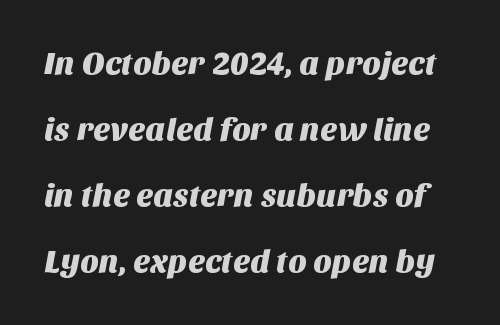
Varying glyph widths throughout — classic text-font behaviour. The specimen omits any rule beneath the text block's lines. Classification — sans serif. Standard letterfit; no display-style spreading of the glyphs. Notice the wide empty band between every row — that's loose leading.
